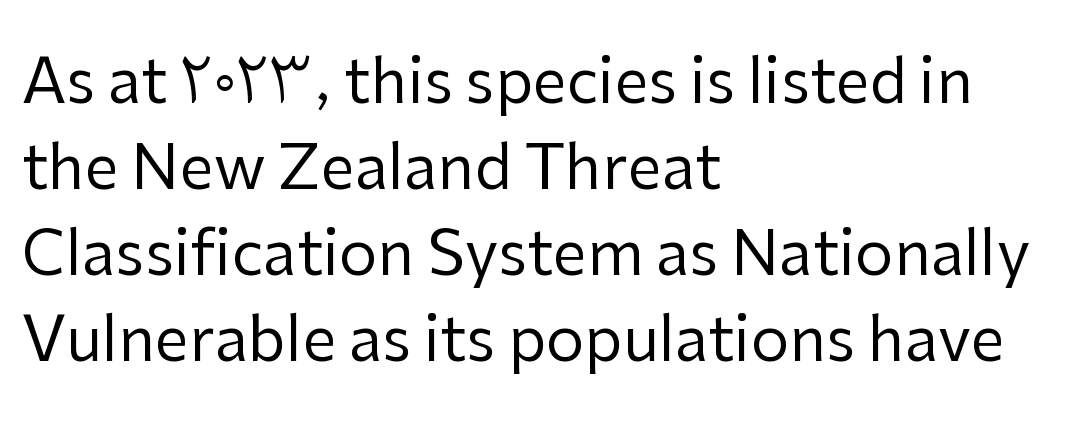
Q: Is the text bold? A: No.
Q: Is the text italic (slanted)? A: No, it is upright.
Q: Is the typeface a serif or a sans-serif typeface? A: Sans-serif.
Q: Is the text underlined? A: No.
Q: How is the paragraph aligned? A: Left-aligned.
Q: Is the spacing between letters normal or unusually wide? A: Normal.
Q: Is the spacing between lines tight, normal or loose? A: Normal.
Q: Width (condensed, normal, or wide)? A: Normal.
Q: Stroke contrast? A: Low.
Q: x-height? A: Medium.
Q: Monospaced? A: No.
